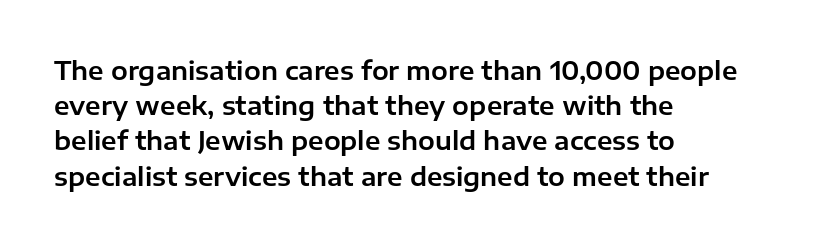
Q: Is the text italic (slanted)? A: No, it is upright.
Q: Is the text underlined? A: No.
Q: How is the paragraph aligned? A: Left-aligned.
Q: Is the spacing between letters normal or unusually wide? A: Normal.
Q: Is the spacing between lines tight, normal or loose? A: Normal.
